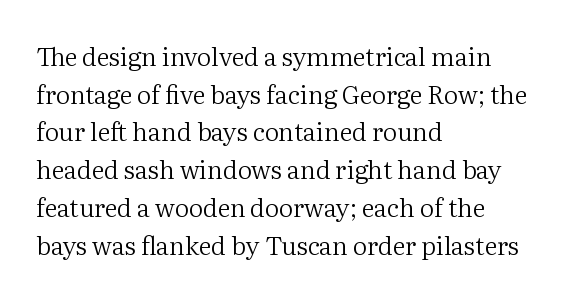
{"italic": "no", "bold": "no", "underline": "no", "align": "left", "line_spacing": "normal", "line_spacing_ratio": 1.51, "letter_spacing": "normal", "letter_spacing_em": 0.0, "glyph_px": 25}
